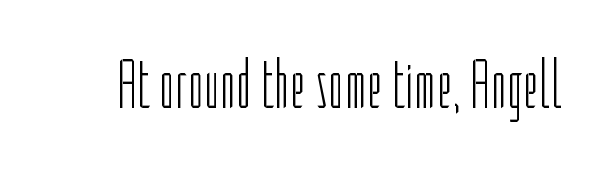
On a weight scale, this lands at 450 or below. In terms of posture, this sample is upright. Tracking value appears to be zero — textbook default spacing. Typographically, this falls in the sans-serif category. Glance below the letters and you will spot only blank space. Do the characters align in a grid? No, the font is proportional.
